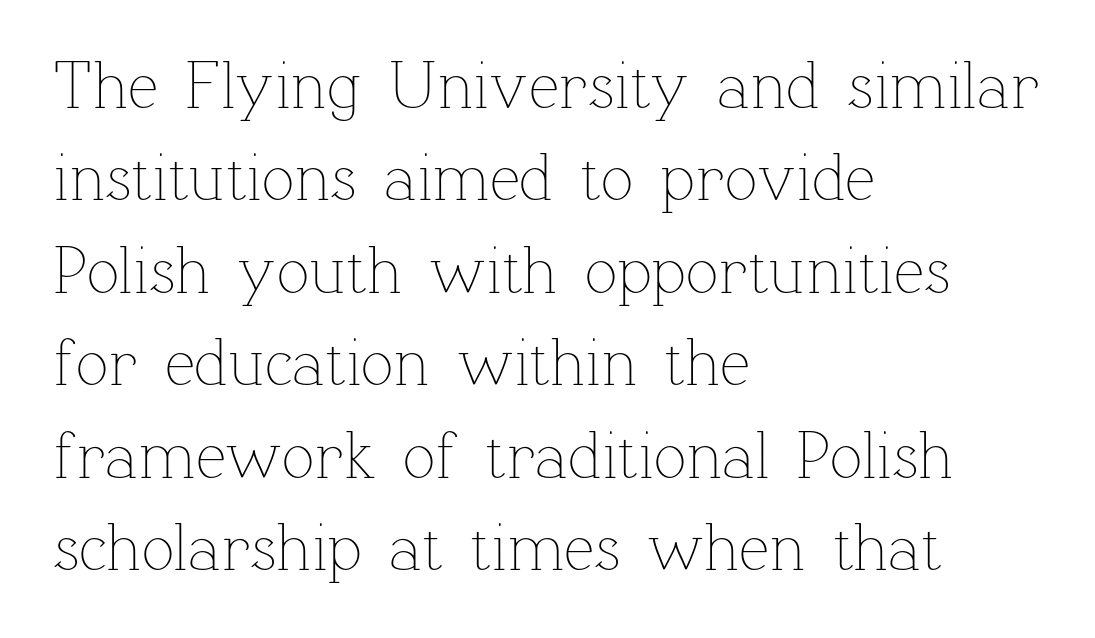
The rag falls on the right side of this text block. The typesetting does not lean heavy: it is not bold. It's the straight-up-and-down kind of type. Spacing between characters is what you'd get straight out of the box.
